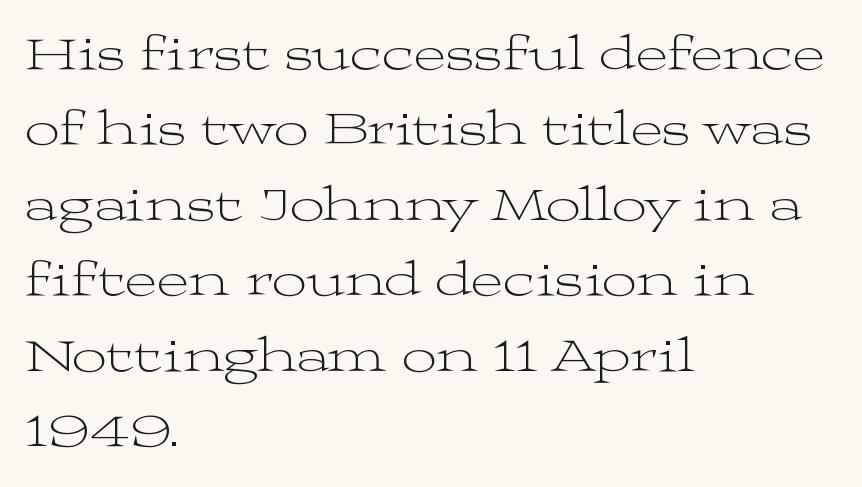
{"serif": "yes", "italic": "no", "bold": "no", "weight": "light", "width": "wide", "stroke_contrast": "medium", "x_height": "medium", "monospaced": "no", "underline": "no", "align": "left", "line_spacing": "normal", "line_spacing_ratio": 1.54, "letter_spacing": "normal", "letter_spacing_em": 0.0, "glyph_px": 49}
